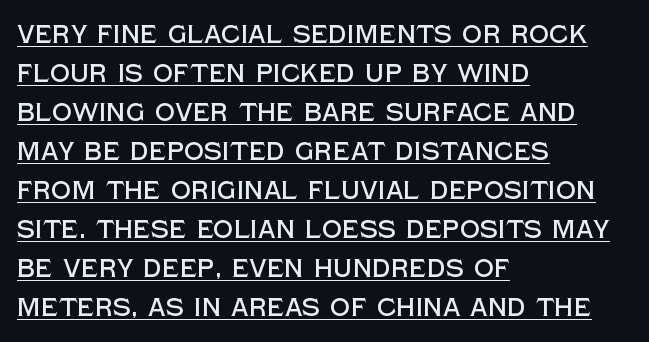
Q: Is the text italic (slanted)? A: No, it is upright.
Q: Is the text underlined? A: Yes.
Q: How is the paragraph aligned? A: Left-aligned.
Q: Is the spacing between letters normal or unusually wide? A: Normal.
Q: Is the spacing between lines tight, normal or loose? A: Normal.
